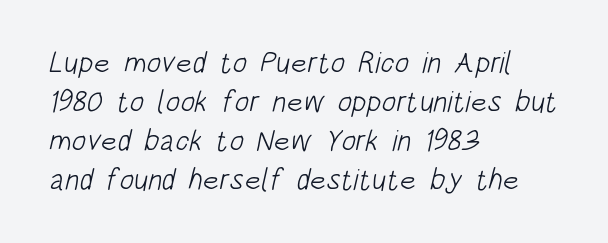
The image shows 30 px light, condensed sans-serif type; set left-aligned, normal line spacing (1.3x), normal letter spacing, not underlined; low stroke contrast and a large x-height.
